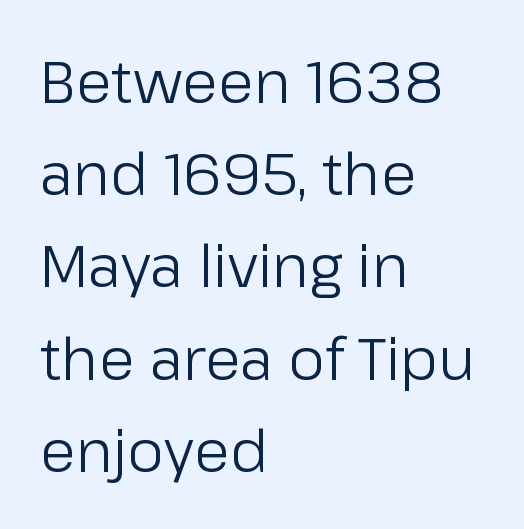
{"serif": "no", "italic": "no", "bold": "no", "weight": "regular", "width": "normal", "stroke_contrast": "low", "x_height": "medium", "monospaced": "no", "underline": "no", "align": "left", "line_spacing": "normal", "line_spacing_ratio": 1.59, "letter_spacing": "normal", "letter_spacing_em": 0.0, "glyph_px": 58}
